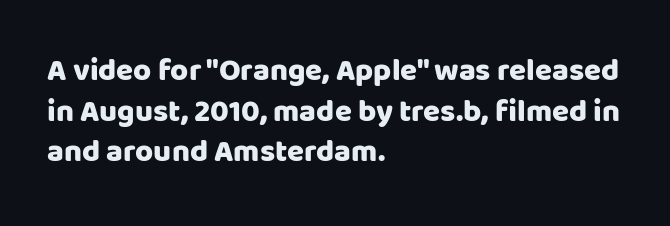
{"serif": "no", "italic": "no", "width": "normal", "stroke_contrast": "low", "x_height": "large", "monospaced": "no", "underline": "no", "align": "left", "line_spacing": "normal", "line_spacing_ratio": 1.31, "letter_spacing": "normal", "letter_spacing_em": 0.0, "glyph_px": 31}
